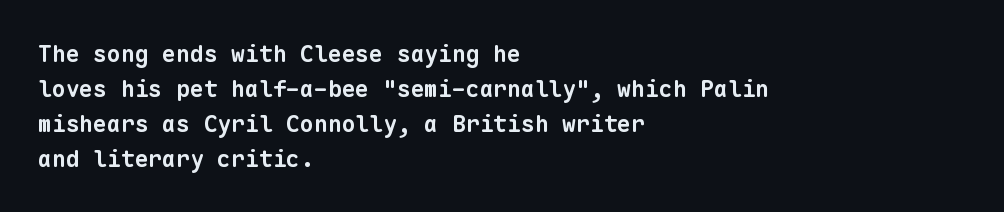
The image shows 23 px bold type; set left-aligned, normal line spacing (1.52x), normal letter spacing, not underlined.
